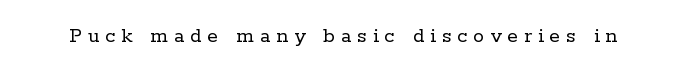
Weight class: somewhere from thin through regular. The lettering stays uniformly vertical, giving the passage a roman look. Just letters on the line, the space beneath them empty. Substantial extra tracking has been applied to these lines.
